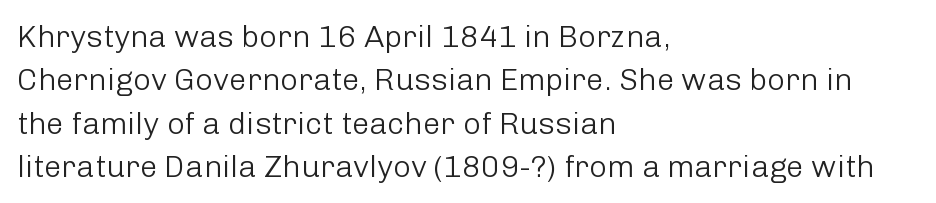
The image shows 31 px light sans-serif type, upright; set left-aligned, normal line spacing (1.4x), normal letter spacing, not underlined; low stroke contrast and a medium x-height.
